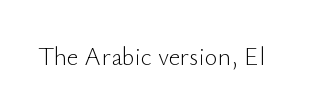
Q: Is the text bold? A: No.
Q: Is the text italic (slanted)? A: No, it is upright.
Q: Is the text underlined? A: No.
Q: Is the spacing between letters normal or unusually wide? A: Normal.
